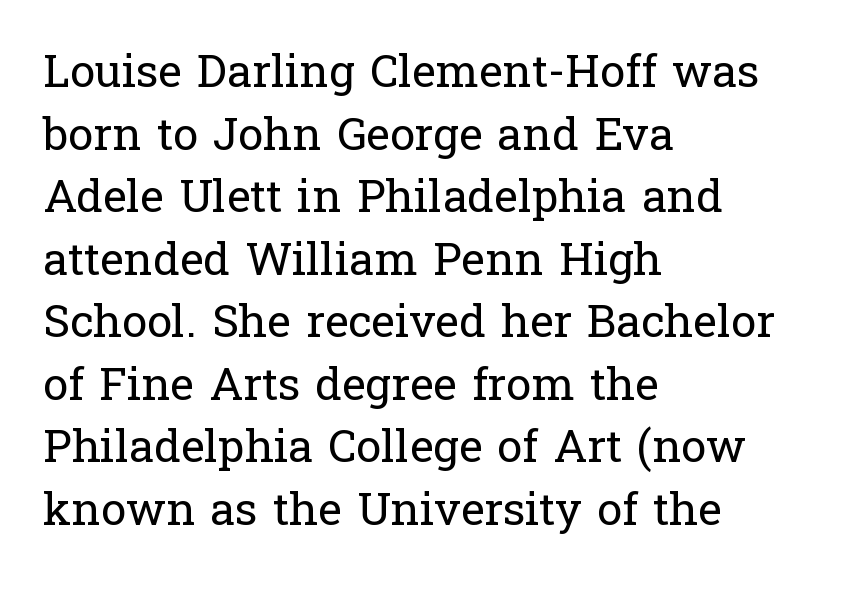
{"serif": "yes", "italic": "no", "bold": "no", "weight": "regular", "width": "normal", "stroke_contrast": "low", "x_height": "medium", "monospaced": "no", "underline": "no", "align": "left", "line_spacing": "normal", "line_spacing_ratio": 1.39, "letter_spacing": "normal", "letter_spacing_em": 0.0, "glyph_px": 45}
